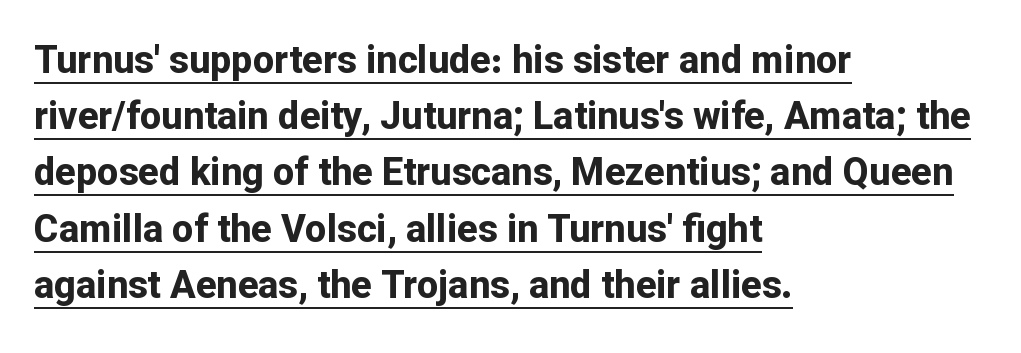
Q: Is the text bold? A: Yes.
Q: Is the text italic (slanted)? A: No, it is upright.
Q: Is the typeface a serif or a sans-serif typeface? A: Sans-serif.
Q: Is the text underlined? A: Yes.
Q: How is the paragraph aligned? A: Left-aligned.
Q: Is the spacing between letters normal or unusually wide? A: Normal.
Q: Is the spacing between lines tight, normal or loose? A: Normal.
Q: Width (condensed, normal, or wide)? A: Normal.
Q: Stroke contrast? A: Low.
Q: x-height? A: Medium.
Q: Monospaced? A: No.
